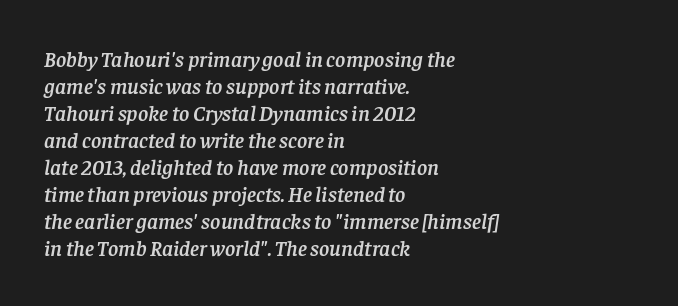
The image shows 22 px text type, italic (leaning right); set left-aligned, line spacing 1.23x, normal letter spacing, not underlined.
